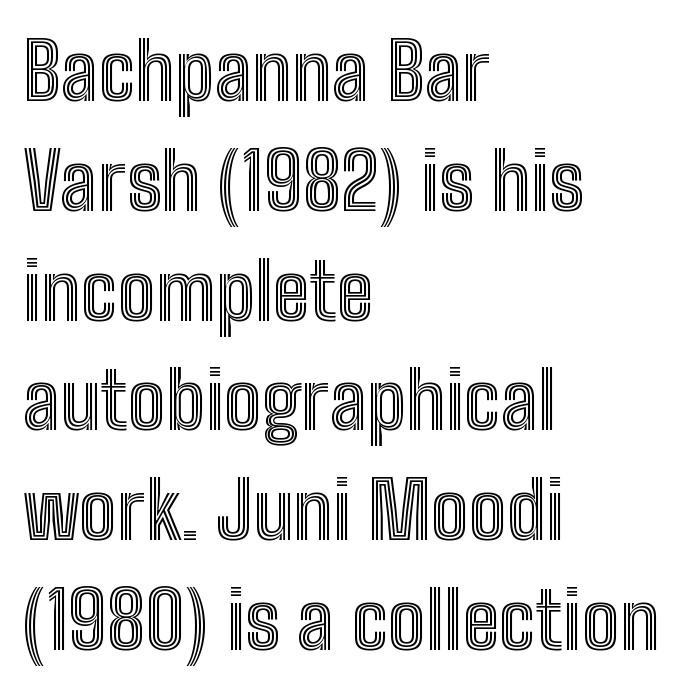
Q: Is the text italic (slanted)? A: No, it is upright.
Q: Is the text underlined? A: No.
Q: How is the paragraph aligned? A: Left-aligned.
Q: Is the spacing between letters normal or unusually wide? A: Normal.
Q: Is the spacing between lines tight, normal or loose? A: Normal.
Q: Width (condensed, normal, or wide)? A: Condensed.
Q: x-height? A: Medium.
Q: Monospaced? A: No.
